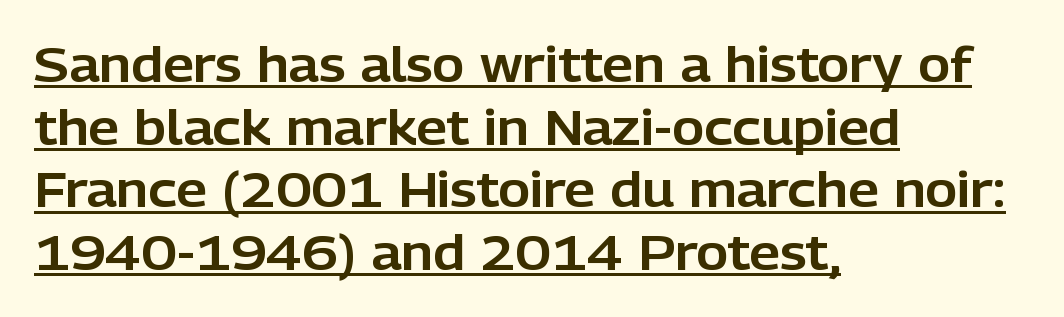
Where is the straight margin? On the left. Normally led — the rows are evenly, conventionally spaced. Character widths vary here, with narrow letters taking less room than wide ones. A sans-serif font was chosen for this passage. The lettering is marked with a stroke running underneath it. Glyph-to-glyph distance matches everyday printed text.
